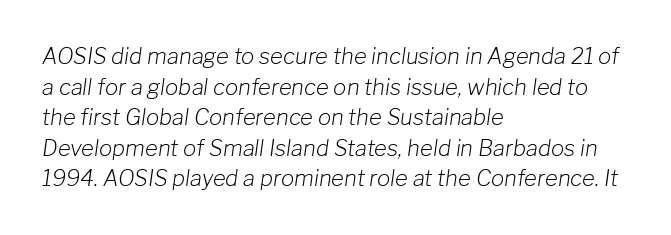
Q: Is the text bold? A: No.
Q: Is the text italic (slanted)? A: Yes, it leans right by about 8 degrees.
Q: Is the text underlined? A: No.
Q: How is the paragraph aligned? A: Left-aligned.
Q: Is the spacing between letters normal or unusually wide? A: Normal.
Q: Is the spacing between lines tight, normal or loose? A: Normal.
